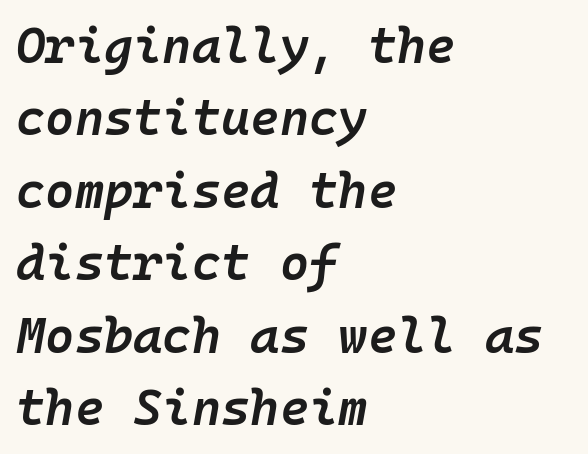
Vertically, the passage feels balanced, rows spaced as you'd expect. Beneath every word, the page is bare. Each word holds together tightly as a unit, with standard inter-letter gaps. Summary of weight: moderately heavy, a semibold. Each letter, wide or thin by design, is forced into the same width here. You can tell it's italic because the verticals aren't actually vertical.
